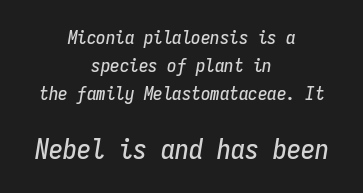
{"italic": "yes", "lean": "right", "slant_degrees": 9, "width": "condensed", "stroke_contrast": "low", "x_height": "medium", "monospaced": "yes", "underline": "no", "align": "center", "line_spacing": "normal", "line_spacing_ratio": 1.47, "letter_spacing": "normal", "letter_spacing_em": 0.0, "larger_block": "second", "size_ratio": 1.47, "glyph_px": 28}
